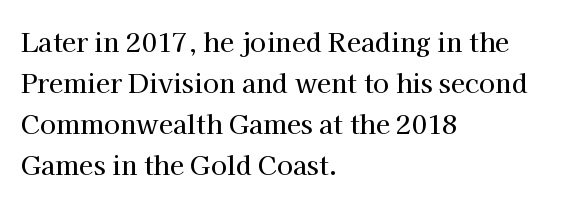
Q: Is the text italic (slanted)? A: No, it is upright.
Q: Is the text underlined? A: No.
Q: How is the paragraph aligned? A: Left-aligned.
Q: Is the spacing between letters normal or unusually wide? A: Normal.
Q: Is the spacing between lines tight, normal or loose? A: Normal.
